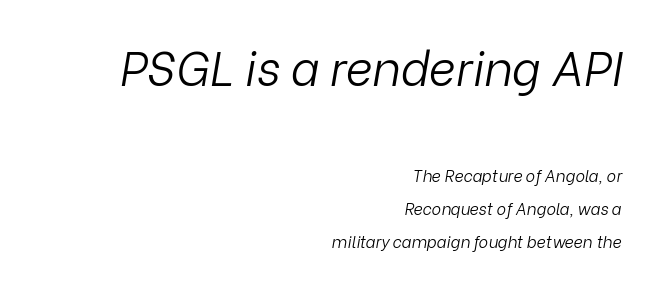
The image shows 47 px light type, italic (leaning right); set right-aligned, loose line spacing (2.04x), normal letter spacing, not underlined; the first (top) block is 2.94x larger; low stroke contrast and a medium x-height.
